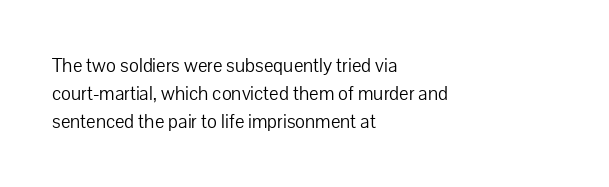
A roman cut, with each character standing at attention. Compared with a centered layout, this one pins lines to the left instead. Evenly set lines give the paragraph a standard silhouette. Heft: none added — not bold. The baseline area is clear.
